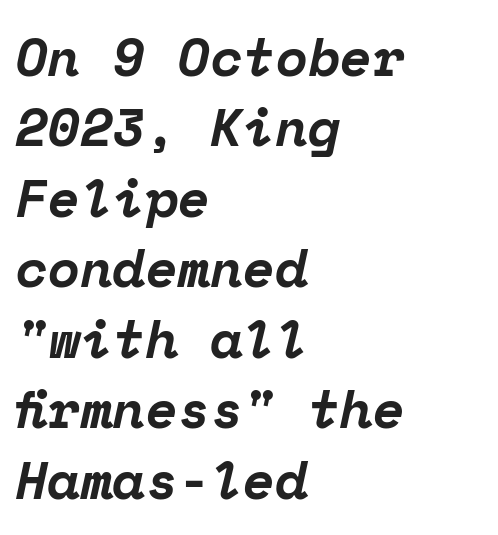
The image shows 53 px bold serif type, italic (leaning right), monospaced; set left-aligned, normal line spacing (1.33x), normal letter spacing, not underlined; low stroke contrast and a medium x-height.
